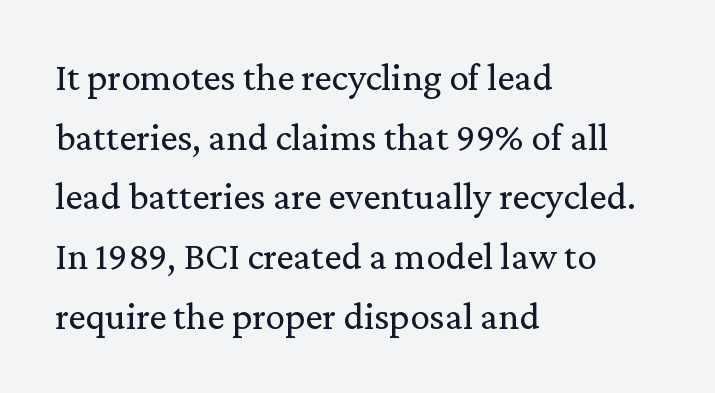
{"serif": "yes", "italic": "no", "bold": "no", "weight": "regular", "width": "normal", "stroke_contrast": "medium", "x_height": "medium", "monospaced": "no", "underline": "no", "align": "left", "line_spacing": "normal", "line_spacing_ratio": 1.53, "letter_spacing": "normal", "letter_spacing_em": 0.0, "glyph_px": 39}
